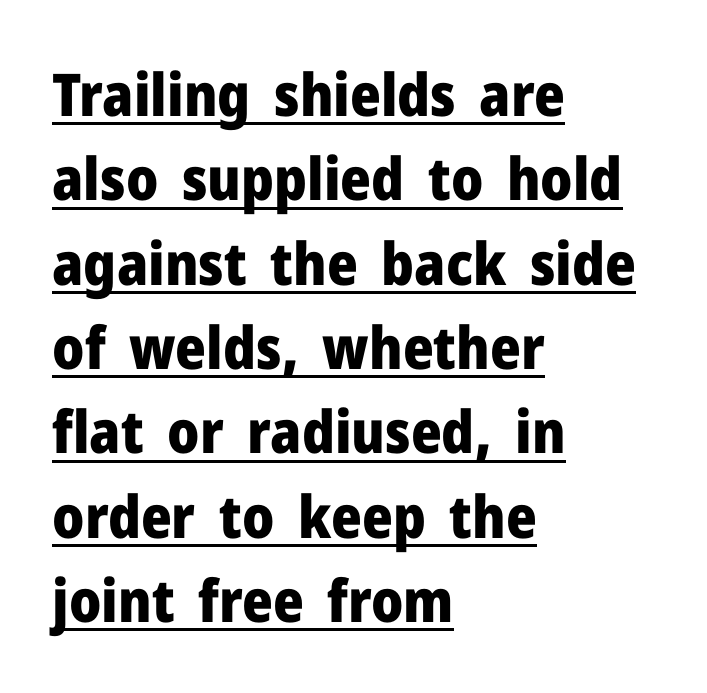
Q: Is the text bold? A: Yes.
Q: Is the text italic (slanted)? A: No, it is upright.
Q: Is the typeface a serif or a sans-serif typeface? A: Sans-serif.
Q: Is the text underlined? A: Yes.
Q: How is the paragraph aligned? A: Left-aligned.
Q: Is the spacing between letters normal or unusually wide? A: Normal.
Q: Is the spacing between lines tight, normal or loose? A: Normal.
Q: Width (condensed, normal, or wide)? A: Normal.
Q: Stroke contrast? A: Low.
Q: x-height? A: Medium.
Q: Monospaced? A: No.
